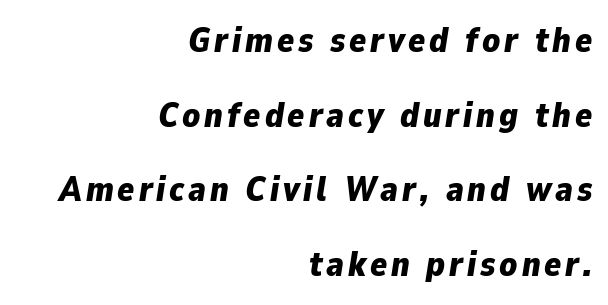
Q: Is the text bold? A: Yes.
Q: Is the text italic (slanted)? A: Yes, it leans right by about 9 degrees.
Q: Is the text underlined? A: No.
Q: How is the paragraph aligned? A: Right-aligned.
Q: Is the spacing between lines tight, normal or loose? A: Loose.
Q: Width (condensed, normal, or wide)? A: Normal.
Q: Stroke contrast? A: Low.
Q: x-height? A: Medium.
Q: Monospaced? A: No.
